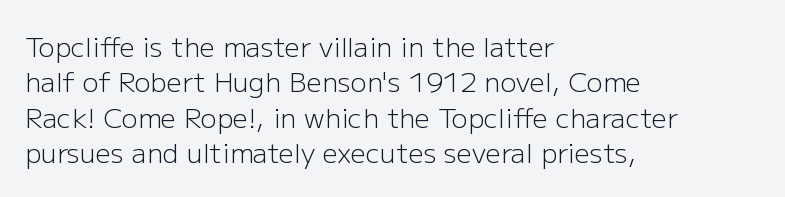
Q: Is the text bold? A: No.
Q: Is the text italic (slanted)? A: No, it is upright.
Q: Is the text underlined? A: No.
Q: How is the paragraph aligned? A: Left-aligned.
Q: Is the spacing between letters normal or unusually wide? A: Normal.
Q: Is the spacing between lines tight, normal or loose? A: Normal.
